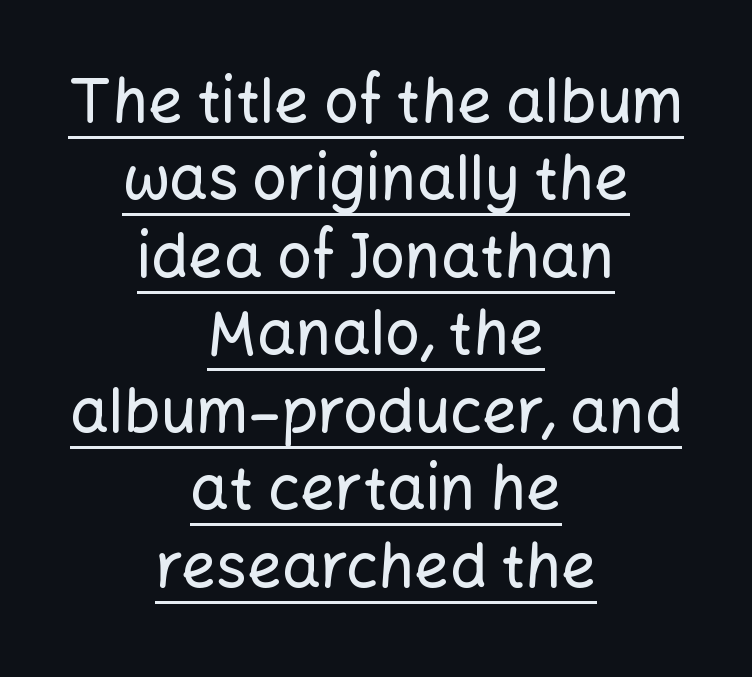
Q: Is the text italic (slanted)? A: No, it is upright.
Q: Is the typeface a serif or a sans-serif typeface? A: Sans-serif.
Q: Is the text underlined? A: Yes.
Q: How is the paragraph aligned? A: Centered.
Q: Is the spacing between letters normal or unusually wide? A: Normal.
Q: Is the spacing between lines tight, normal or loose? A: Normal.
Q: Width (condensed, normal, or wide)? A: Normal.
Q: Stroke contrast? A: Low.
Q: x-height? A: Medium.
Q: Monospaced? A: No.
